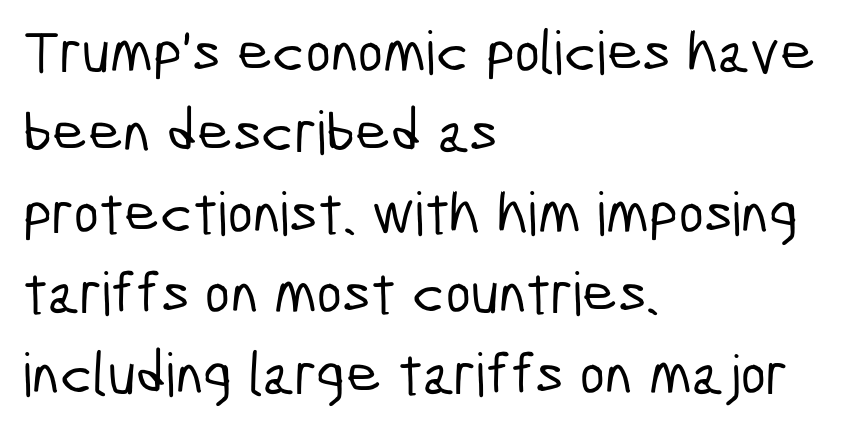
Q: Is the typeface a serif or a sans-serif typeface? A: Sans-serif.
Q: Is the text underlined? A: No.
Q: How is the paragraph aligned? A: Left-aligned.
Q: Is the spacing between letters normal or unusually wide? A: Normal.
Q: Is the spacing between lines tight, normal or loose? A: Normal.
Q: Width (condensed, normal, or wide)? A: Condensed.
Q: Stroke contrast? A: Low.
Q: x-height? A: Medium.
Q: Monospaced? A: No.
